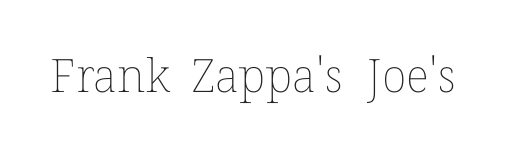
{"italic": "no", "bold": "no", "weight": "thin", "width": "normal", "stroke_contrast": "low", "x_height": "medium", "monospaced": "no", "underline": "no", "letter_spacing": "normal", "letter_spacing_em": 0.0, "glyph_px": 46}
